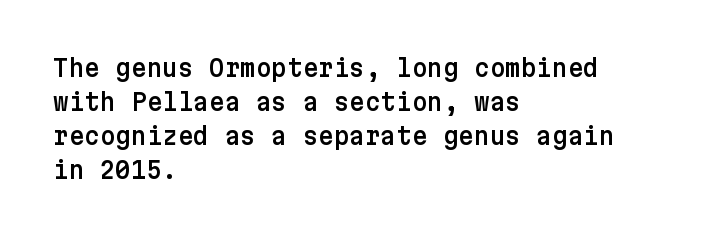
Each word holds together tightly as a unit, with standard inter-letter gaps. Horizontally, the lines are justified to the leading edge only. Check the space under the baseline: it is left empty. Leading matches the norm, producing a regular column.
